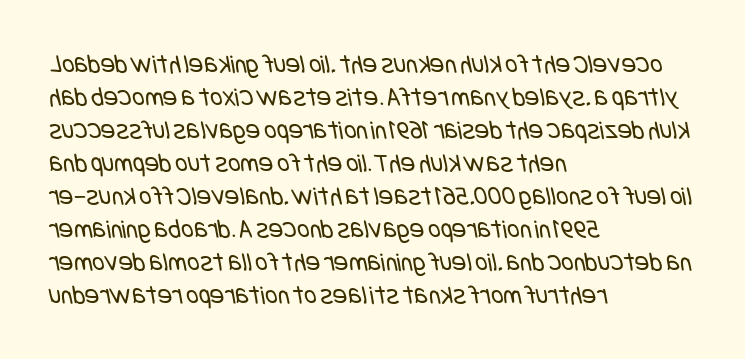
The image shows 27 px text type; set left-aligned, line spacing 1.22x, normal letter spacing, not underlined.
